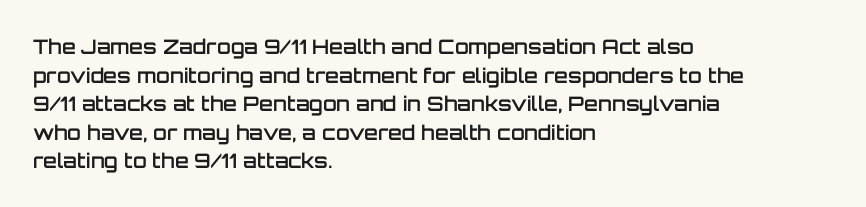
{"italic": "no", "bold": "semi", "underline": "no", "align": "left", "line_spacing": "normal", "line_spacing_ratio": 1.43, "letter_spacing": "normal", "letter_spacing_em": 0.0, "glyph_px": 20}
